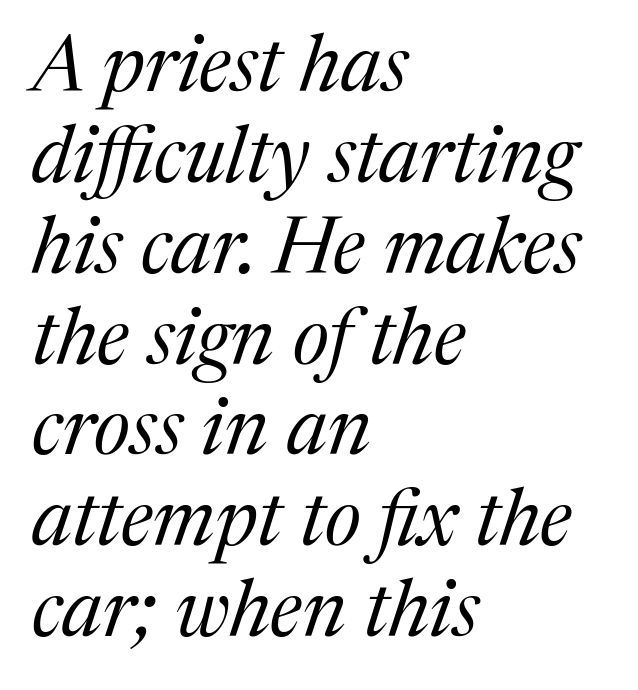
Q: Is the text bold? A: No.
Q: Is the text italic (slanted)? A: Yes, it leans right by about 17 degrees.
Q: Is the typeface a serif or a sans-serif typeface? A: Serif.
Q: Is the text underlined? A: No.
Q: How is the paragraph aligned? A: Left-aligned.
Q: Is the spacing between letters normal or unusually wide? A: Normal.
Q: Is the spacing between lines tight, normal or loose? A: Tight.
Q: Width (condensed, normal, or wide)? A: Normal.
Q: Stroke contrast? A: Medium.
Q: x-height? A: Medium.
Q: Monospaced? A: No.
